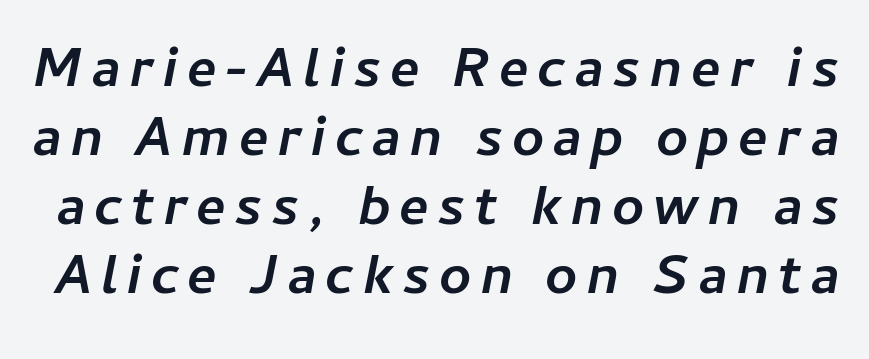
Q: Is the text bold? A: Yes.
Q: Is the text italic (slanted)? A: Yes, it leans right by about 11 degrees.
Q: Is the text underlined? A: No.
Q: Width (condensed, normal, or wide)? A: Normal.
Q: Stroke contrast? A: Low.
Q: x-height? A: Medium.
Q: Monospaced? A: No.
